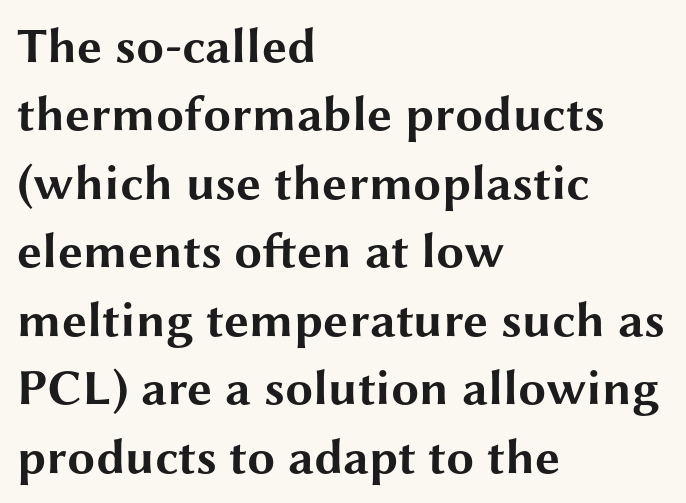
The image shows 50 px bold, wide sans-serif type, upright; set left-aligned, normal line spacing (1.37x), normal letter spacing, not underlined; medium stroke contrast and a medium x-height.
